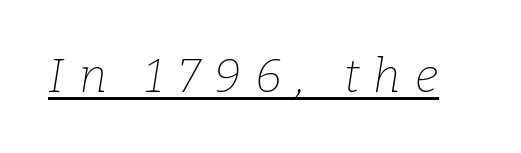
Q: Is the text bold? A: No.
Q: Is the text italic (slanted)? A: Yes, it leans right by about 9 degrees.
Q: Is the typeface a serif or a sans-serif typeface? A: Serif.
Q: Is the text underlined? A: Yes.
Q: Is the spacing between letters normal or unusually wide? A: Unusually wide.
Q: Width (condensed, normal, or wide)? A: Normal.
Q: Stroke contrast? A: Low.
Q: x-height? A: Medium.
Q: Monospaced? A: No.
